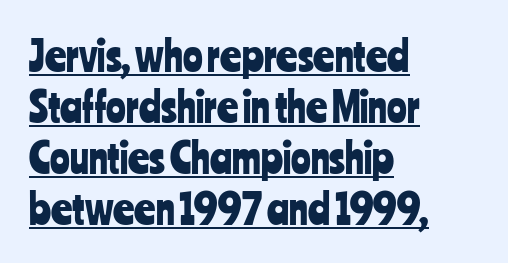
Upright lettering throughout. Every word sits above its own underline. The passage shown is typed in a proportional face where columns would drift. Serifs: no, the terminals of the letterforms are clean. There is no visible air inserted between adjacent glyphs.
